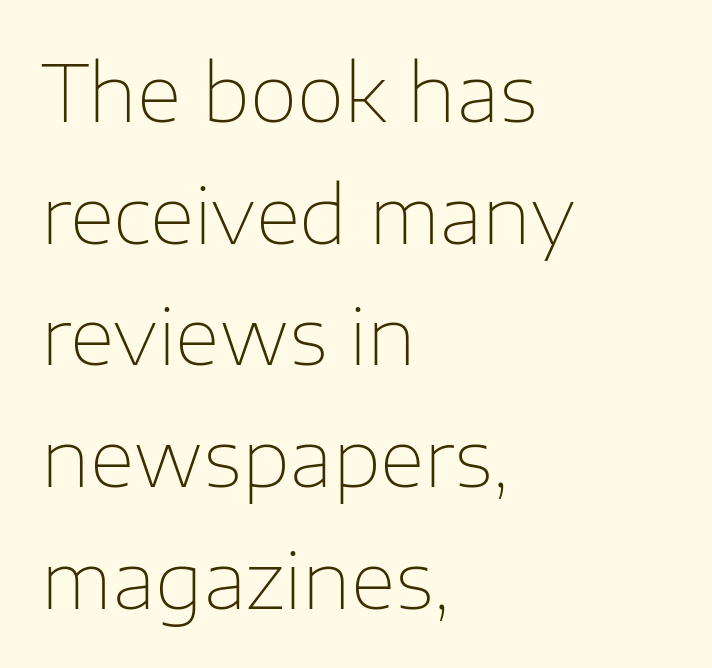
{"serif": "no", "italic": "no", "bold": "no", "weight": "thin", "width": "normal", "stroke_contrast": "low", "x_height": "medium", "monospaced": "no", "underline": "no", "align": "left", "line_spacing": "normal", "line_spacing_ratio": 1.56, "letter_spacing": "normal", "letter_spacing_em": 0.0, "glyph_px": 78}
